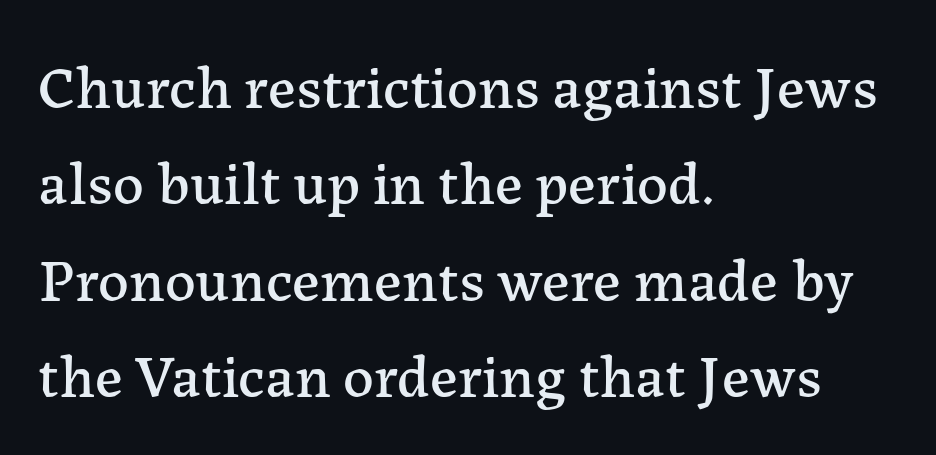
{"serif": "yes", "italic": "no", "width": "normal", "stroke_contrast": "low", "x_height": "medium", "monospaced": "no", "underline": "no", "align": "left", "line_spacing": "normal", "line_spacing_ratio": 1.58, "letter_spacing": "normal", "letter_spacing_em": 0.0, "glyph_px": 61}
